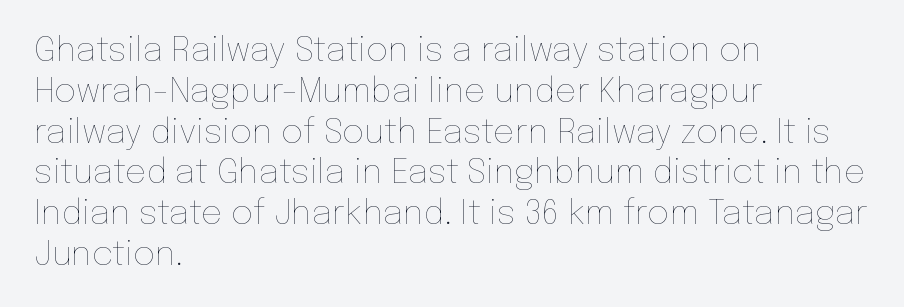
Q: Is the text bold? A: No.
Q: Is the text italic (slanted)? A: No, it is upright.
Q: Is the text underlined? A: No.
Q: How is the paragraph aligned? A: Left-aligned.
Q: Is the spacing between letters normal or unusually wide? A: Normal.
Q: Width (condensed, normal, or wide)? A: Normal.
Q: Stroke contrast? A: Low.
Q: x-height? A: Medium.
Q: Monospaced? A: No.
